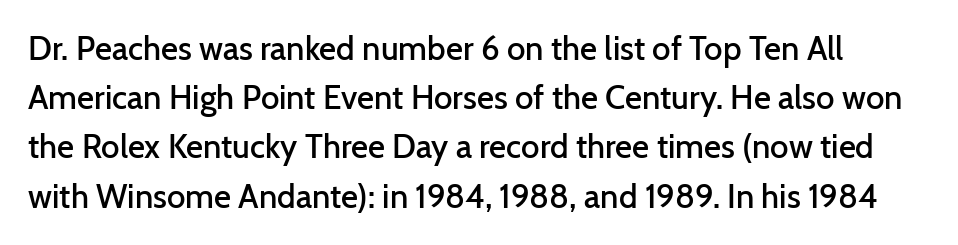
{"serif": "no", "italic": "no", "bold": "semi", "weight": "semibold", "width": "normal", "stroke_contrast": "low", "x_height": "medium", "monospaced": "no", "underline": "no", "line_spacing": "normal", "line_spacing_ratio": 1.49, "letter_spacing": "normal", "letter_spacing_em": 0.0, "glyph_px": 33}
